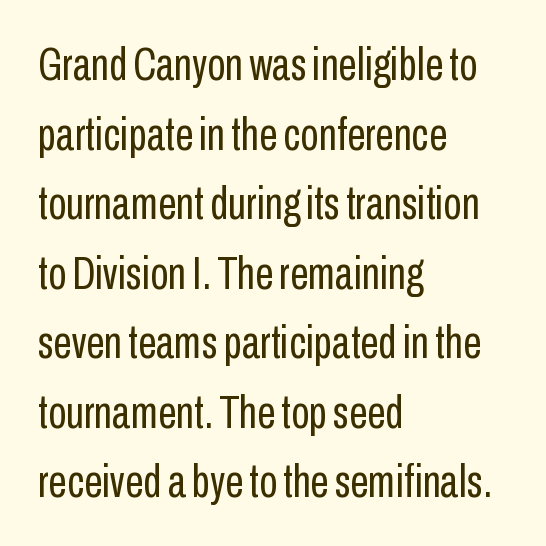
Q: Is the text bold? A: No.
Q: Is the text italic (slanted)? A: No, it is upright.
Q: Is the typeface a serif or a sans-serif typeface? A: Sans-serif.
Q: Is the text underlined? A: No.
Q: How is the paragraph aligned? A: Left-aligned.
Q: Is the spacing between letters normal or unusually wide? A: Normal.
Q: Is the spacing between lines tight, normal or loose? A: Normal.
Q: Width (condensed, normal, or wide)? A: Condensed.
Q: Stroke contrast? A: Low.
Q: x-height? A: Medium.
Q: Monospaced? A: No.
